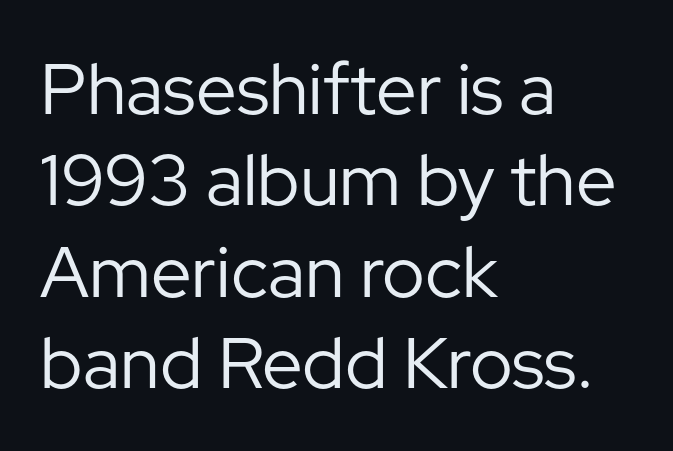
Q: Is the text bold? A: No.
Q: Is the text italic (slanted)? A: No, it is upright.
Q: Is the typeface a serif or a sans-serif typeface? A: Sans-serif.
Q: Is the text underlined? A: No.
Q: How is the paragraph aligned? A: Left-aligned.
Q: Is the spacing between letters normal or unusually wide? A: Normal.
Q: Is the spacing between lines tight, normal or loose? A: Normal.
Q: Width (condensed, normal, or wide)? A: Normal.
Q: Stroke contrast? A: Low.
Q: x-height? A: Medium.
Q: Monospaced? A: No.
